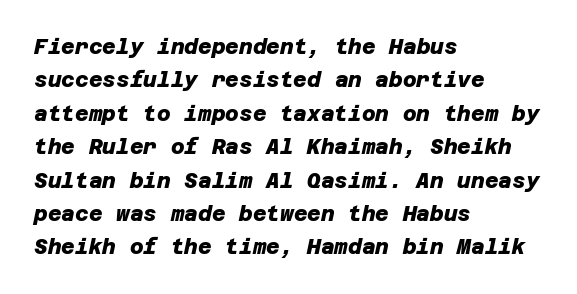
{"bold": "yes", "underline": "no", "align": "left", "line_spacing": "normal", "line_spacing_ratio": 1.59, "letter_spacing": "normal", "letter_spacing_em": 0.0, "glyph_px": 21}
